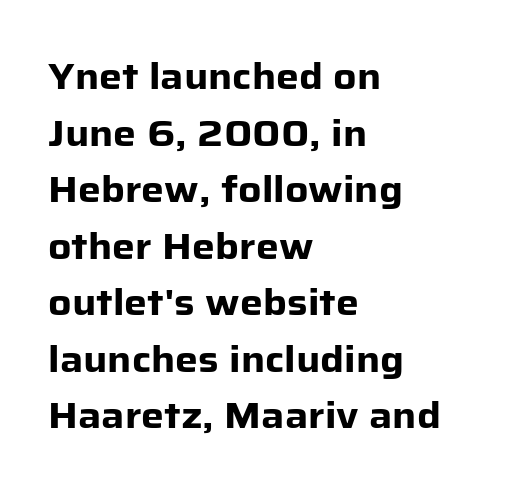
Do the letters lean? They stand straight. Typographically, this falls in the sans-serif category. This sample keeps an unexceptional amount of space between lines. Descender tails drop into unmarked territory. You could call the tracking neutral — neither tight nor loose.
